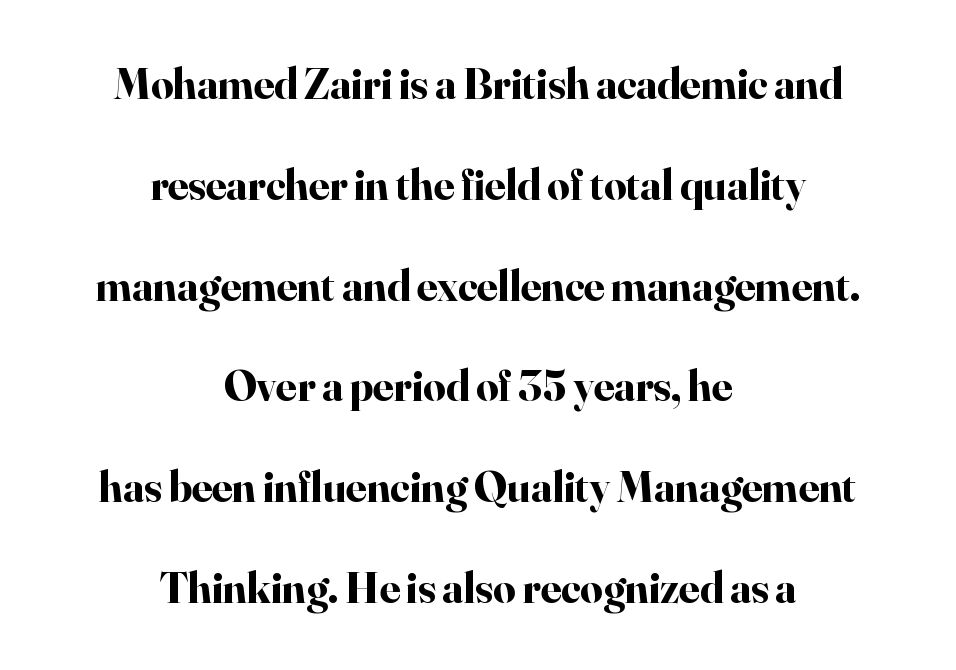
Notice the wide empty band between every row — that's loose leading. This rendering features lettering with no underline. The letters advance in unequal steps, a hallmark of proportional type. Where is the straight margin? There isn't one; the lines are centered. Is the letter spacing exaggerated? No — it looks like the ordinary default. Little horizontal feet cap the strokes, marking this as serif type.
